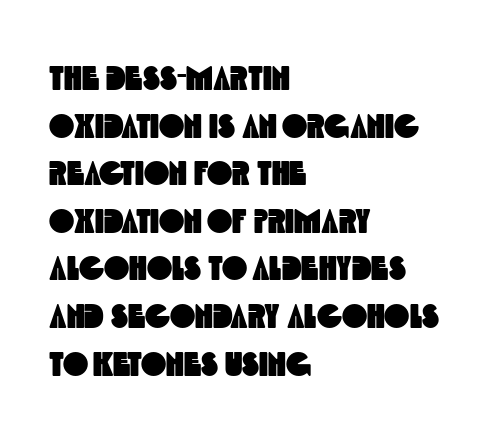
This block has exactly the height ordinary leading produces. Nothing unusual about the tracking: characters are spaced as the font intends. A classic flush-left, rag-right setting is used for this passage. Note: no serifs on the glyphs.
